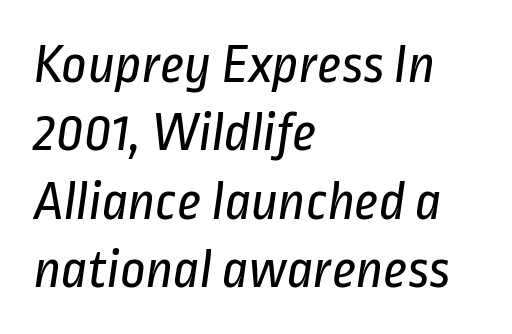
The font sits on the lighter half of the weight spectrum, regular included. Horizontally, the lines are justified to the leading edge only. Regarding serifs, this sample does without them. The letterforms sit shoulder to shoulder at normal distance. Do the characters align in a grid? No, the font is proportional. Has an underline been added? It has not.
